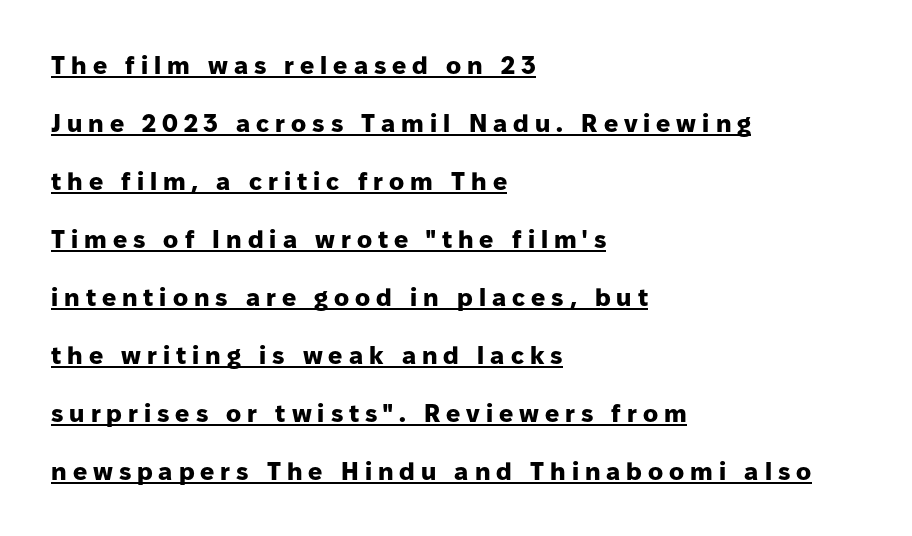
Posture: vertical. The typesetter chose a ragged-right arrangement here. The letters are spread apart with noticeably loose tracking. The face used here has the dense, thick strokes of a bold. Vertical spacing — loose. Glance below the letters and you will spot a drawn line.
